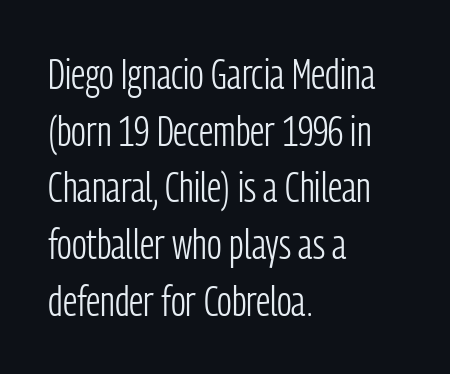
{"serif": "no", "italic": "no", "bold": "no", "weight": "light", "width": "condensed", "stroke_contrast": "low", "x_height": "medium", "monospaced": "no", "underline": "no", "align": "left", "line_spacing": "normal", "line_spacing_ratio": 1.35, "letter_spacing": "normal", "letter_spacing_em": 0.0, "glyph_px": 42}
